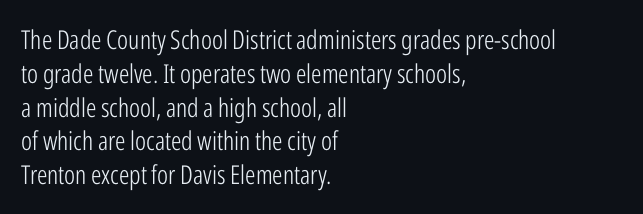
Q: Is the text bold? A: No.
Q: Is the text italic (slanted)? A: No, it is upright.
Q: Is the text underlined? A: No.
Q: How is the paragraph aligned? A: Left-aligned.
Q: Is the spacing between letters normal or unusually wide? A: Normal.
Q: Is the spacing between lines tight, normal or loose? A: Normal.
